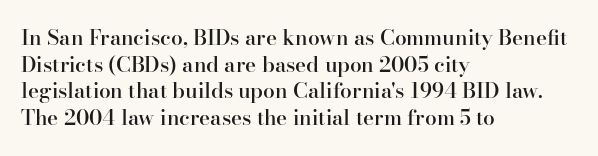
The image shows 21 px text type, upright; set left-aligned, normal line spacing (1.27x), normal letter spacing, not underlined.
